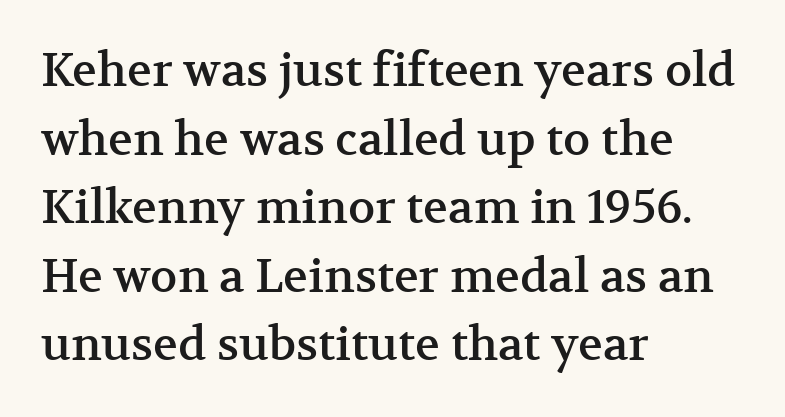
The image shows 46 px serif type, upright; set left-aligned, normal line spacing (1.49x), normal letter spacing, not underlined; medium stroke contrast and a medium x-height.
